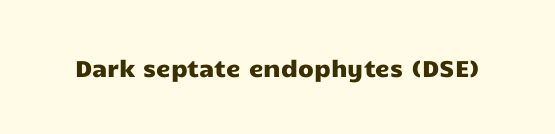
{"italic": "no", "underline": "no", "letter_spacing": "normal", "letter_spacing_em": 0.0, "glyph_px": 23}
